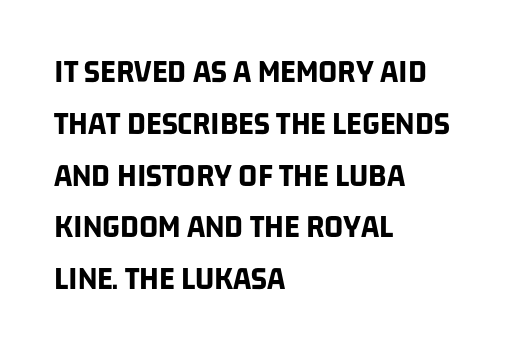
{"serif": "no", "bold": "yes", "weight": "bold", "width": "condensed", "stroke_contrast": "low", "x_height": "large", "monospaced": "no", "underline": "no", "align": "left", "line_spacing": "normal", "line_spacing_ratio": 1.57, "letter_spacing": "normal", "letter_spacing_em": 0.0, "glyph_px": 33}
